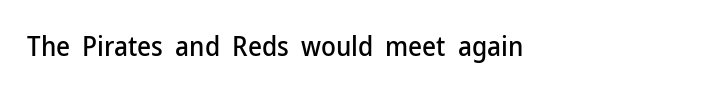
{"italic": "no", "underline": "no", "letter_spacing": "normal", "letter_spacing_em": 0.0, "glyph_px": 27}
